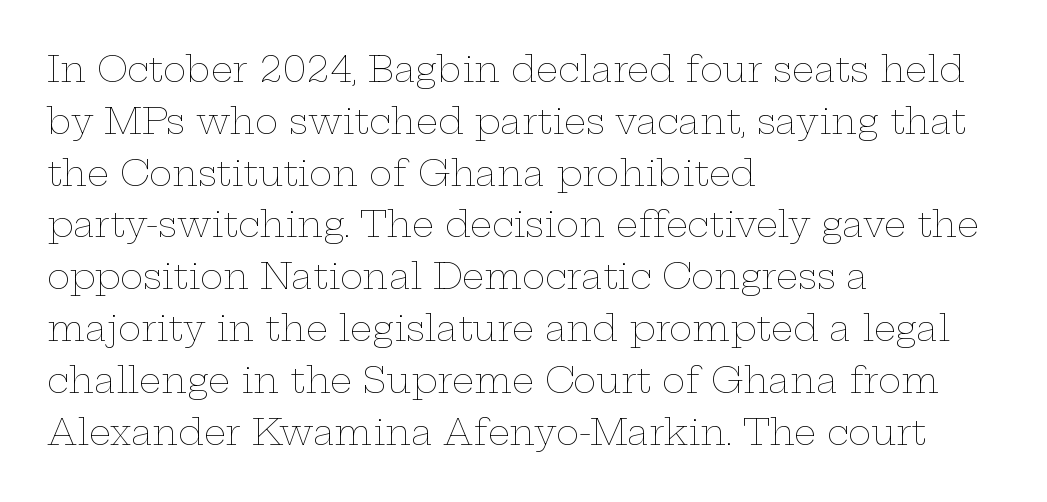
The image shows 35 px thin, wide type, upright; set left-aligned, normal line spacing (1.48x), normal letter spacing, not underlined; low stroke contrast and a medium x-height.
